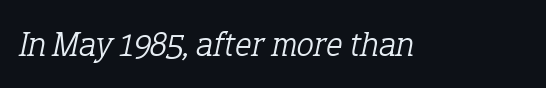
{"serif": "yes", "italic": "yes", "lean": "right", "slant_degrees": 12, "bold": "no", "weight": "light", "width": "normal", "stroke_contrast": "low", "x_height": "medium", "monospaced": "no", "underline": "no", "letter_spacing": "normal", "letter_spacing_em": 0.0, "glyph_px": 35}
